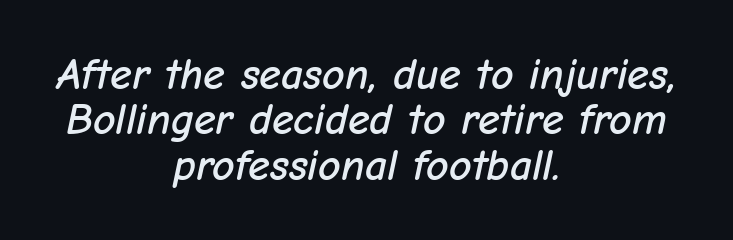
{"italic": "yes", "lean": "right", "slant_degrees": 12, "width": "normal", "stroke_contrast": "low", "x_height": "medium", "monospaced": "no", "underline": "no", "align": "center", "line_spacing": "tight", "line_spacing_ratio": 1.03, "letter_spacing": "normal", "letter_spacing_em": 0.0, "glyph_px": 44}
